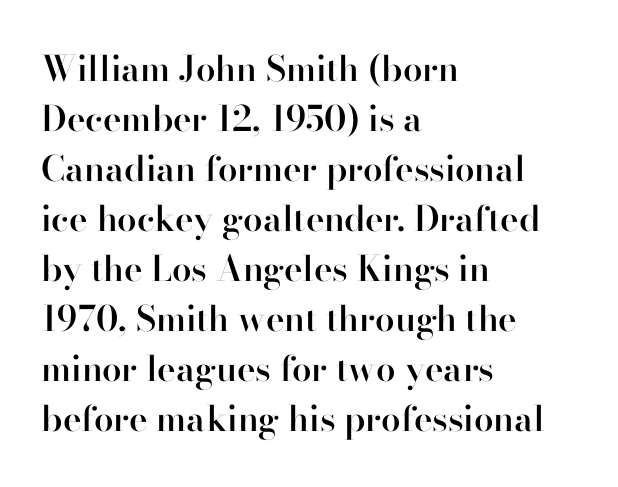
Q: Is the text bold? A: Semi-bold.
Q: Is the text italic (slanted)? A: No, it is upright.
Q: Is the typeface a serif or a sans-serif typeface? A: Serif.
Q: Is the text underlined? A: No.
Q: How is the paragraph aligned? A: Left-aligned.
Q: Is the spacing between letters normal or unusually wide? A: Normal.
Q: Is the spacing between lines tight, normal or loose? A: Normal.
Q: Width (condensed, normal, or wide)? A: Normal.
Q: Stroke contrast? A: High.
Q: x-height? A: Small.
Q: Monospaced? A: No.
